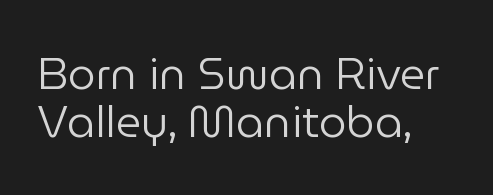
Notice how the stems are strictly vertical — no italics here. The strip under each line holds only bare page. No chunkiness to these letters — they're not bold. This rendering employs a face without finishing strokes, i.e., a sans-serif. Observe the ordinary spacing: letters are neighbours, not strangers.
